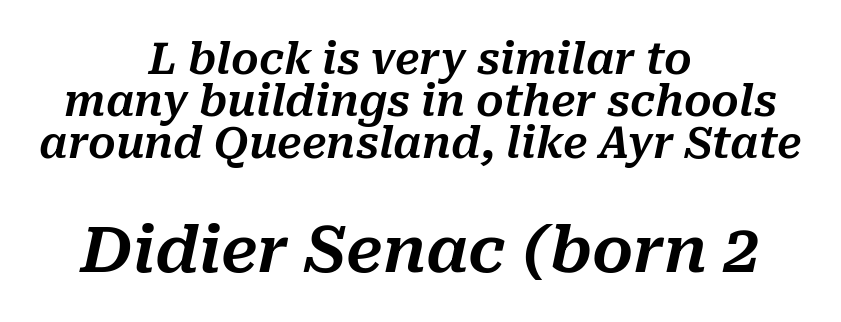
{"italic": "yes", "lean": "right", "slant_degrees": 10, "width": "normal", "stroke_contrast": "medium", "x_height": "medium", "monospaced": "no", "underline": "no", "align": "center", "line_spacing": "tight", "line_spacing_ratio": 0.98, "letter_spacing": "normal", "letter_spacing_em": 0.0, "larger_block": "second", "size_ratio": 1.49, "glyph_px": 64}
